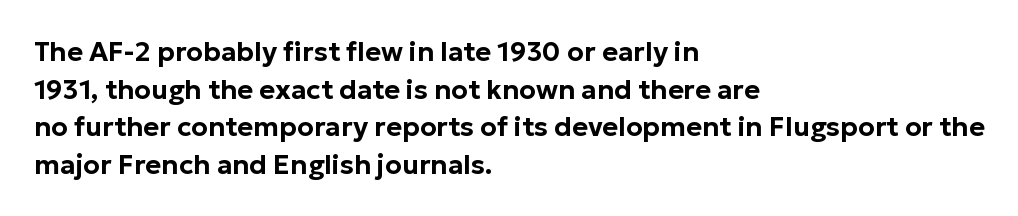
The image shows 27 px text type, upright; set left-aligned, normal line spacing (1.39x), normal letter spacing, not underlined.
